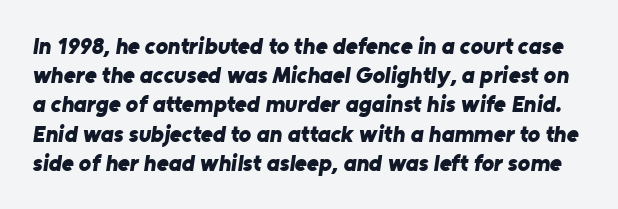
{"bold": "yes", "underline": "no", "line_spacing": "normal", "line_spacing_ratio": 1.27, "letter_spacing": "normal", "letter_spacing_em": 0.0, "glyph_px": 23}
